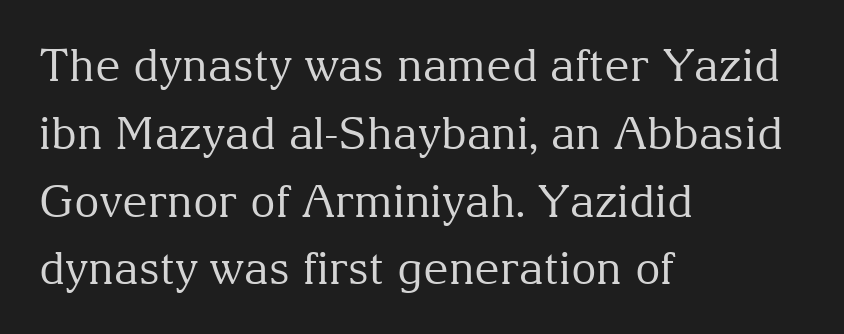
Heaviness? Minimal to ordinary, like unemphasized prose. Note the varied advance widths — an 'i' is clearly narrower than an 'm'. Italic? Not at all — the glyphs are vertical. No word sits above an underline. You could call the tracking neutral — neither tight nor loose. Does the copy run flush right? No — it runs flush left.
